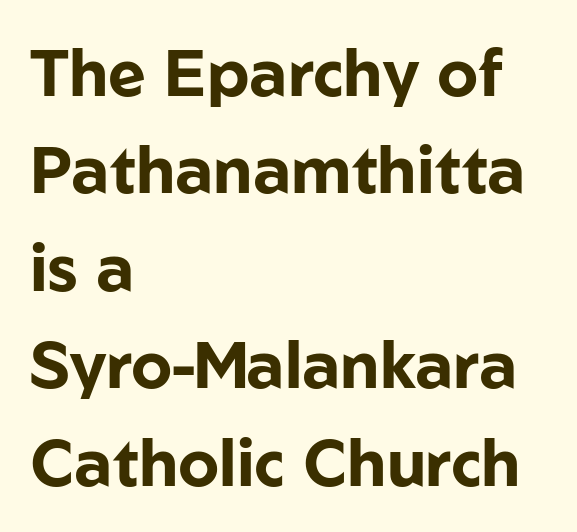
{"serif": "no", "italic": "no", "bold": "yes", "weight": "bold", "width": "normal", "stroke_contrast": "low", "x_height": "medium", "monospaced": "no", "underline": "no", "align": "left", "line_spacing": "normal", "line_spacing_ratio": 1.5, "letter_spacing": "normal", "letter_spacing_em": 0.0, "glyph_px": 65}
